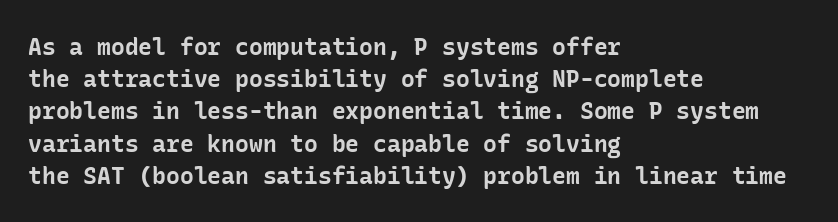
{"italic": "no", "bold": "yes", "underline": "no", "align": "left", "line_spacing": "normal", "line_spacing_ratio": 1.4, "letter_spacing": "normal", "letter_spacing_em": 0.0, "glyph_px": 23}
